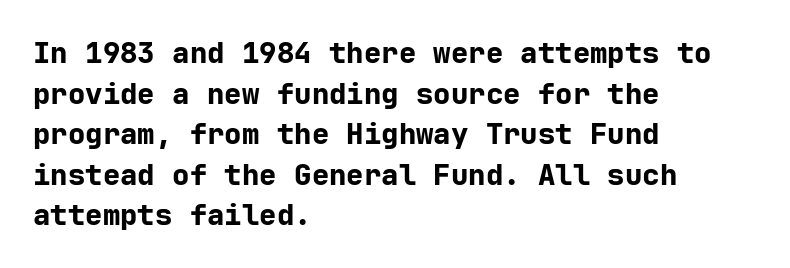
Q: Is the text bold? A: Yes.
Q: Is the text italic (slanted)? A: No, it is upright.
Q: Is the typeface a serif or a sans-serif typeface? A: Sans-serif.
Q: Is the text underlined? A: No.
Q: How is the paragraph aligned? A: Left-aligned.
Q: Is the spacing between letters normal or unusually wide? A: Normal.
Q: Is the spacing between lines tight, normal or loose? A: Normal.
Q: Width (condensed, normal, or wide)? A: Normal.
Q: Stroke contrast? A: Low.
Q: x-height? A: Medium.
